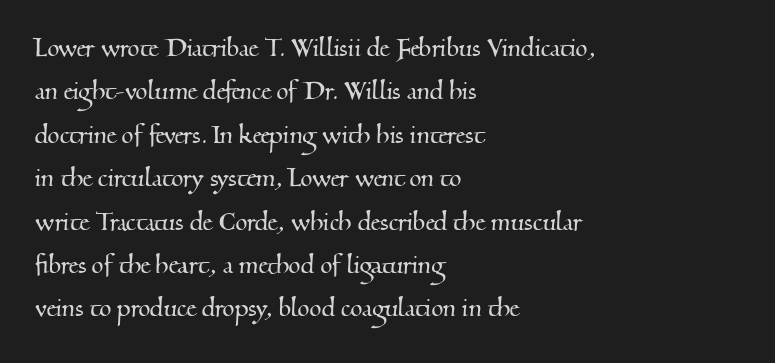
{"serif": "yes", "width": "normal", "stroke_contrast": "medium", "x_height": "small", "monospaced": "no", "underline": "no", "align": "left", "line_spacing": "normal", "line_spacing_ratio": 1.4, "letter_spacing": "normal", "letter_spacing_em": 0.0, "glyph_px": 31}
